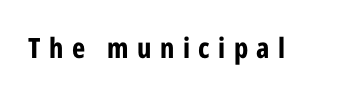
{"serif": "no", "italic": "no", "bold": "yes", "weight": "bold", "width": "condensed", "stroke_contrast": "low", "x_height": "medium", "monospaced": "no", "underline": "no", "letter_spacing": "wide", "letter_spacing_em": 0.3, "glyph_px": 28}
